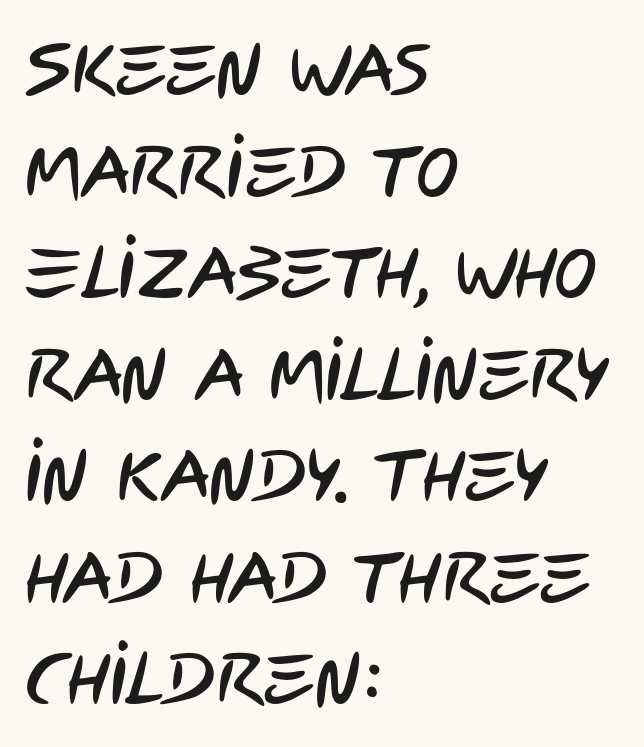
{"serif": "no", "width": "condensed", "stroke_contrast": "low", "x_height": "large", "monospaced": "no", "underline": "no", "align": "left", "line_spacing": "normal", "line_spacing_ratio": 1.41, "letter_spacing": "normal", "letter_spacing_em": 0.0, "glyph_px": 72}
